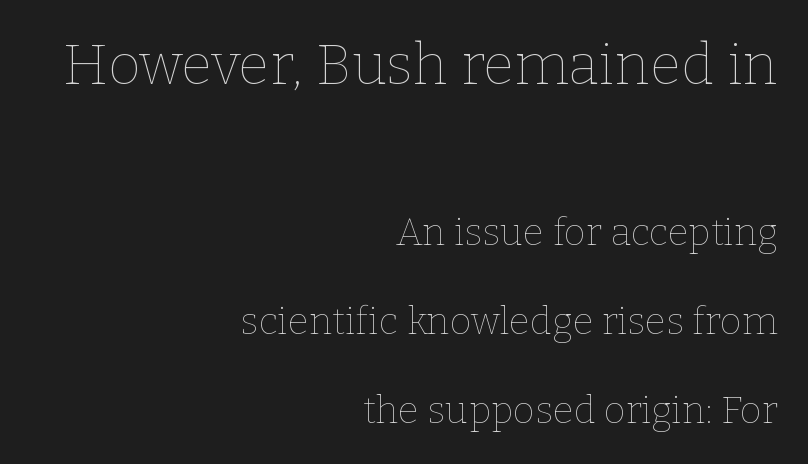
{"italic": "no", "bold": "no", "weight": "thin", "width": "normal", "stroke_contrast": "low", "x_height": "medium", "monospaced": "no", "underline": "no", "align": "right", "line_spacing": "loose", "line_spacing_ratio": 2.34, "letter_spacing": "normal", "letter_spacing_em": 0.0, "larger_block": "first", "size_ratio": 1.5, "glyph_px": 57}
